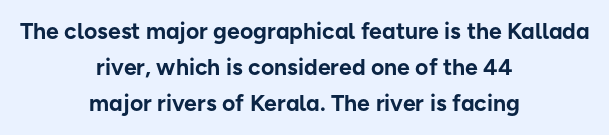
The image shows 23 px bold type, upright; set centered, normal line spacing (1.57x), normal letter spacing, not underlined.
